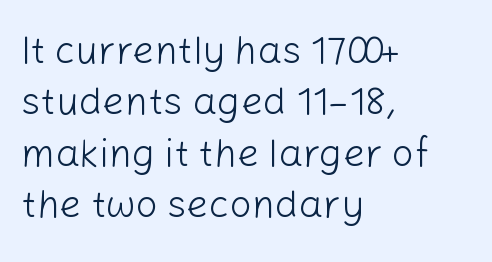
The image shows 39 px light sans-serif type, upright; set left-aligned, normal line spacing (1.32x), normal letter spacing, not underlined; low stroke contrast and a medium x-height.
